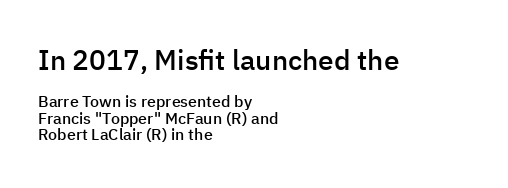
Line starts are locked; line ends wander. The letters advance in unequal steps, a hallmark of proportional type. Nothing unusual about the tracking: characters are spaced as the font intends. Whoever set this made the first block the dominant, larger element. Posture: vertical. The characters look somewhat weighty, a semibold short of true bold.
